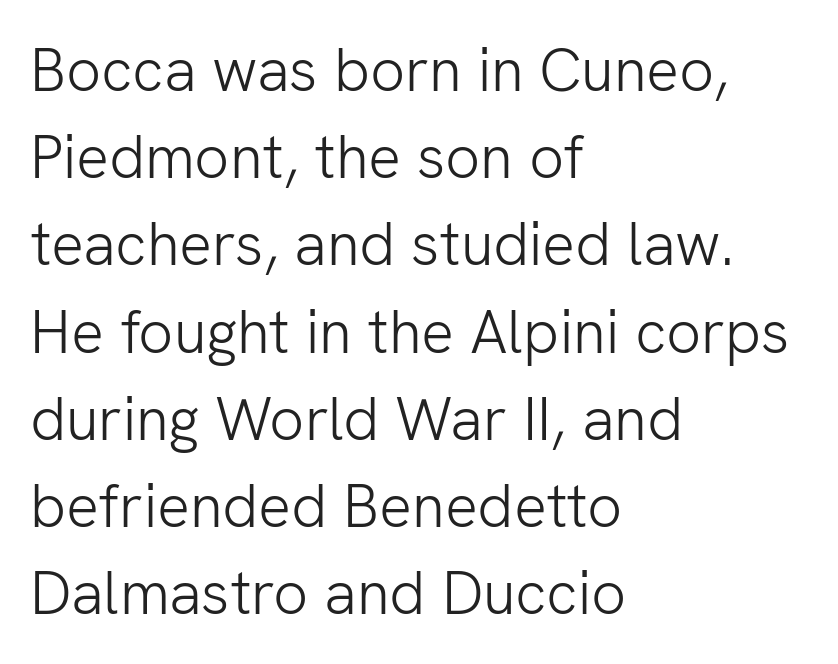
Q: Is the text bold? A: No.
Q: Is the text italic (slanted)? A: No, it is upright.
Q: Is the typeface a serif or a sans-serif typeface? A: Sans-serif.
Q: Is the text underlined? A: No.
Q: How is the paragraph aligned? A: Left-aligned.
Q: Is the spacing between letters normal or unusually wide? A: Normal.
Q: Is the spacing between lines tight, normal or loose? A: Normal.
Q: Width (condensed, normal, or wide)? A: Normal.
Q: Stroke contrast? A: Low.
Q: x-height? A: Medium.
Q: Monospaced? A: No.
